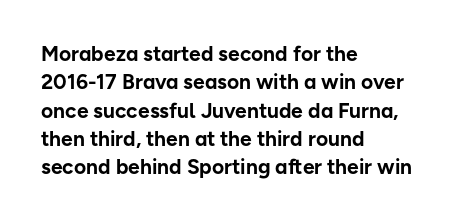
Q: Is the text bold? A: Yes.
Q: Is the text italic (slanted)? A: No, it is upright.
Q: Is the text underlined? A: No.
Q: How is the paragraph aligned? A: Left-aligned.
Q: Is the spacing between letters normal or unusually wide? A: Normal.
Q: Is the spacing between lines tight, normal or loose? A: Normal.
